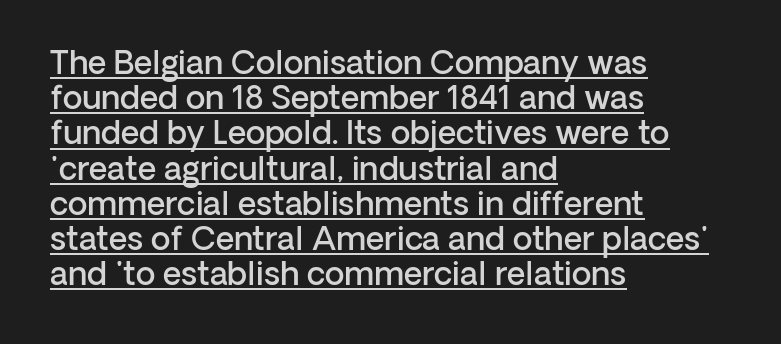
Q: Is the text bold? A: Semi-bold.
Q: Is the text italic (slanted)? A: No, it is upright.
Q: Is the typeface a serif or a sans-serif typeface? A: Sans-serif.
Q: Is the text underlined? A: Yes.
Q: How is the paragraph aligned? A: Left-aligned.
Q: Is the spacing between letters normal or unusually wide? A: Normal.
Q: Is the spacing between lines tight, normal or loose? A: Tight.
Q: Width (condensed, normal, or wide)? A: Normal.
Q: Stroke contrast? A: Low.
Q: x-height? A: Medium.
Q: Monospaced? A: No.
